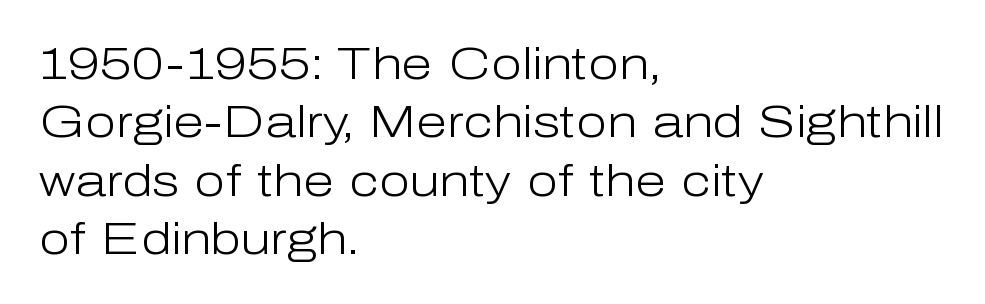
{"serif": "no", "italic": "no", "bold": "no", "weight": "light", "width": "normal", "stroke_contrast": "low", "x_height": "medium", "monospaced": "no", "underline": "no", "align": "left", "line_spacing": "normal", "line_spacing_ratio": 1.3, "letter_spacing": "normal", "letter_spacing_em": 0.0, "glyph_px": 45}
